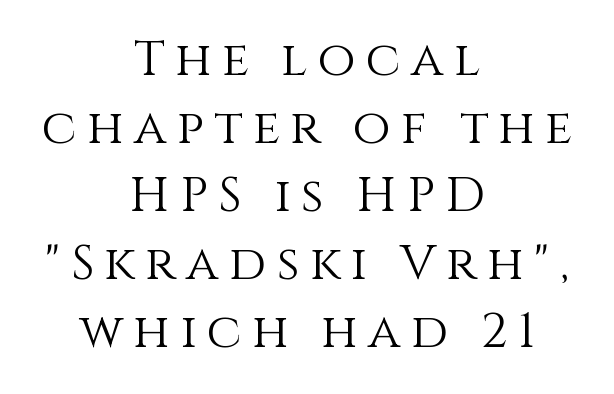
Nothing heavy about these letters — not bold at all. Just letters on the line, the space beneath them empty. Visually the block forms a symmetrical silhouette, jagged on both flanks. Successive baselines arrive at the customary interval. Between one letter and the next there's a generous, obvious gap. These lines are rendered in a variable-pitch font.
